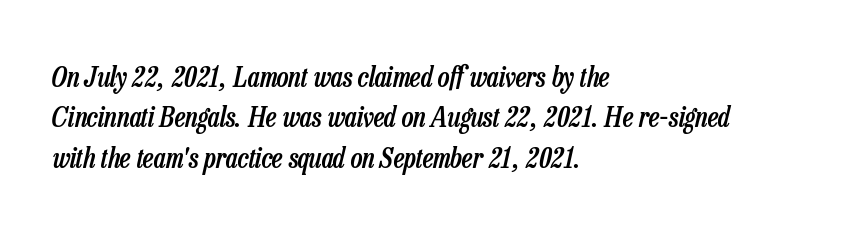
Q: Is the text bold? A: Semi-bold.
Q: Is the text italic (slanted)? A: Yes, it leans right by about 13 degrees.
Q: Is the text underlined? A: No.
Q: How is the paragraph aligned? A: Left-aligned.
Q: Is the spacing between letters normal or unusually wide? A: Normal.
Q: Is the spacing between lines tight, normal or loose? A: Normal.
Q: Width (condensed, normal, or wide)? A: Condensed.
Q: Stroke contrast? A: Low.
Q: x-height? A: Medium.
Q: Monospaced? A: No.
